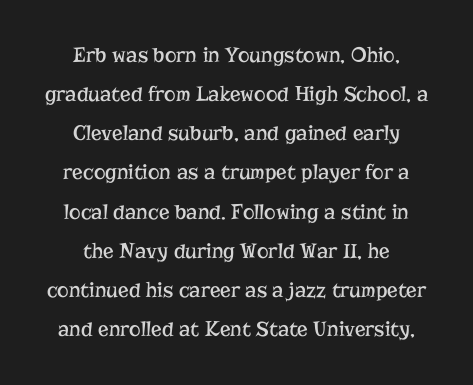
Q: Is the text bold? A: No.
Q: Is the text italic (slanted)? A: No, it is upright.
Q: Is the text underlined? A: No.
Q: How is the paragraph aligned? A: Centered.
Q: Is the spacing between letters normal or unusually wide? A: Normal.
